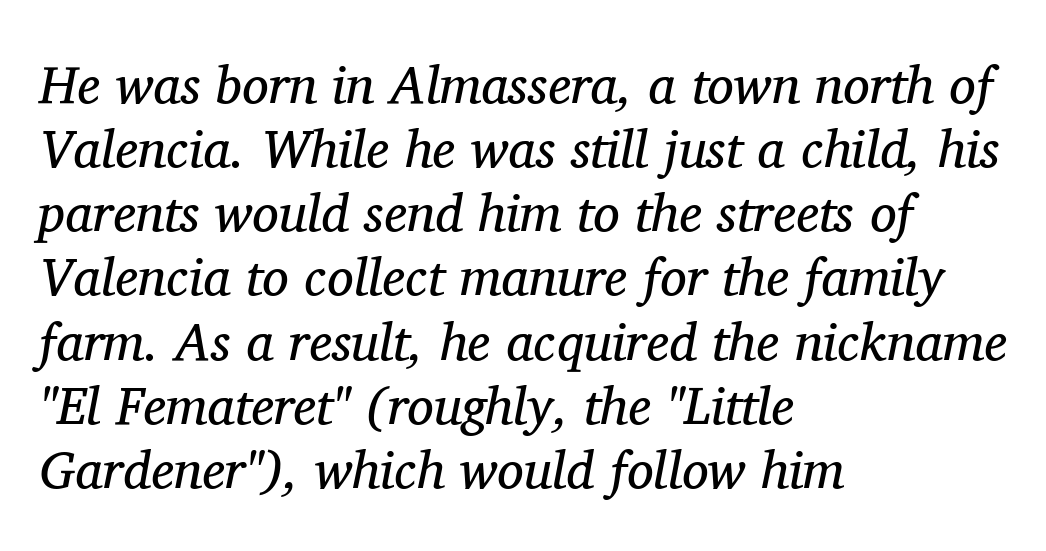
Observe the ordinary spacing: letters are neighbours, not strangers. Proportional: the letters do not fall into vertical columns. Is the stroke heavy? The answer is a plain regular-or-lighter. Line starts are locked; line ends wander. Italic: yes, the glyphs are oblique.
